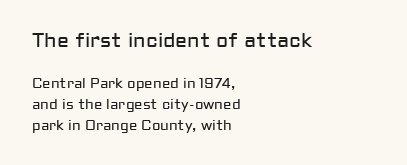
Q: Is the text bold? A: No.
Q: Is the text italic (slanted)? A: No, it is upright.
Q: Is the text underlined? A: No.
Q: How is the paragraph aligned? A: Left-aligned.
Q: Is the spacing between letters normal or unusually wide? A: Normal.
Q: Is the spacing between lines tight, normal or loose? A: Normal.
Q: Which block of text is set in a larger size, the first (top) or the second (bottom)? A: The first (top) one.
